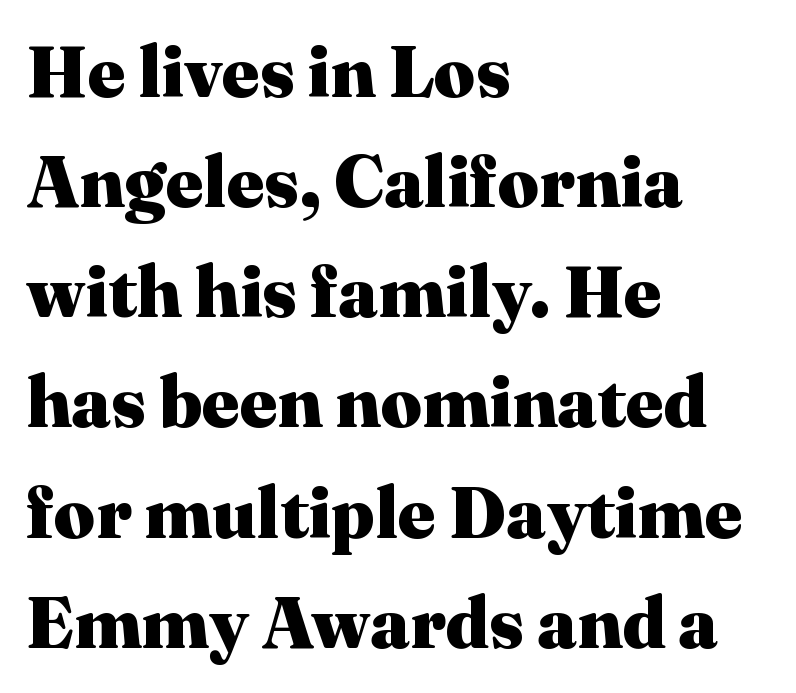
Q: Is the text bold? A: Yes.
Q: Is the text italic (slanted)? A: No, it is upright.
Q: Is the typeface a serif or a sans-serif typeface? A: Serif.
Q: Is the text underlined? A: No.
Q: How is the paragraph aligned? A: Left-aligned.
Q: Is the spacing between letters normal or unusually wide? A: Normal.
Q: Is the spacing between lines tight, normal or loose? A: Normal.
Q: Width (condensed, normal, or wide)? A: Normal.
Q: Stroke contrast? A: Medium.
Q: x-height? A: Medium.
Q: Monospaced? A: No.
